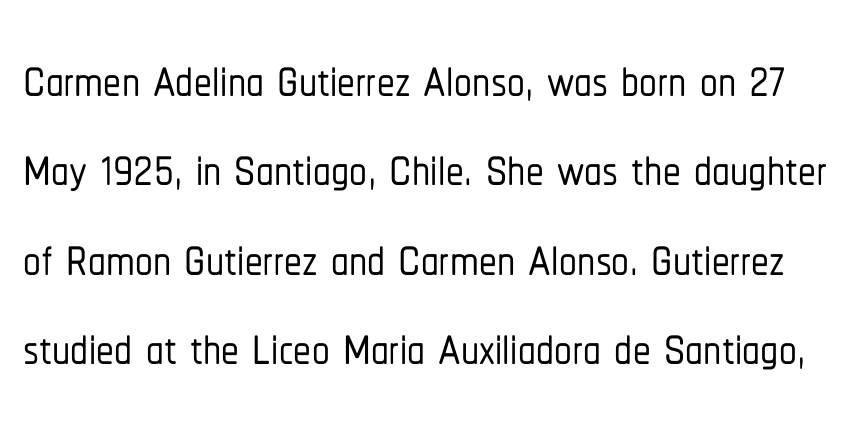
Regarding leading, the lines here are spaced in the standard way. Glance below the letters and you will spot only blank space. The font's upright variant was chosen for this text. The designer went with a sans here, leaving each stem footless.
